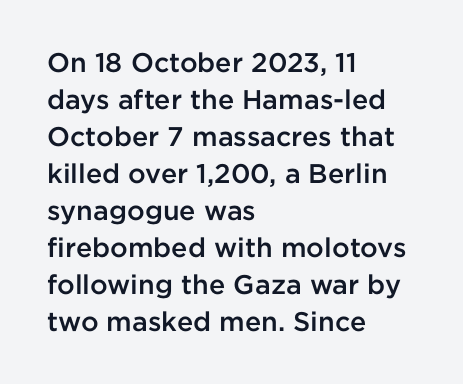
The image shows 27 px text type, upright; set left-aligned, normal line spacing (1.37x), normal letter spacing, not underlined.
